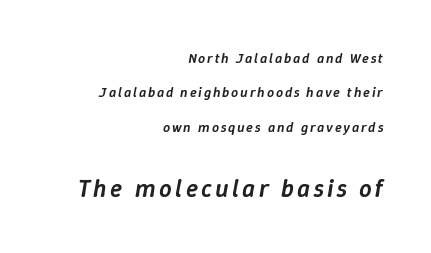
{"italic": "yes", "lean": "right", "slant_degrees": 9, "bold": "semi", "underline": "no", "align": "right", "line_spacing": "loose", "line_spacing_ratio": 2.45, "larger_block": "second", "size_ratio": 1.79, "glyph_px": 25}
